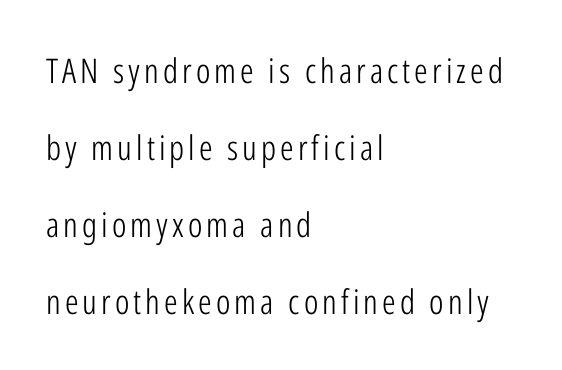
The designer dialed line spacing up above the default. What kind of face is this? One without serifs — a sans. On a weight scale, this lands at 450 or below. Underlining? Definitely not there. Is there any slant? The stems are plumb.
